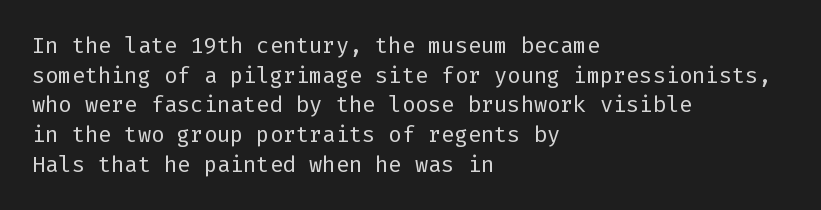
Q: Is the text bold? A: No.
Q: Is the text italic (slanted)? A: No, it is upright.
Q: Is the text underlined? A: No.
Q: How is the paragraph aligned? A: Left-aligned.
Q: Is the spacing between letters normal or unusually wide? A: Normal.
Q: Is the spacing between lines tight, normal or loose? A: Normal.
